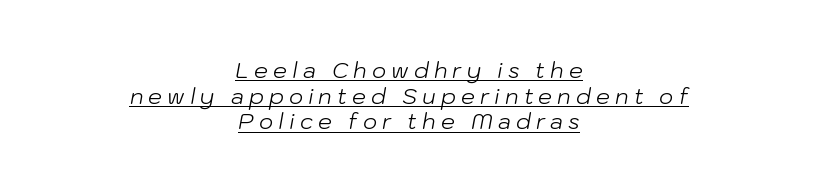
The image shows 22 px text type, italic (leaning right); set centered, line spacing 1.17x, unusually wide letter spacing (+0.23 em), underlined.
